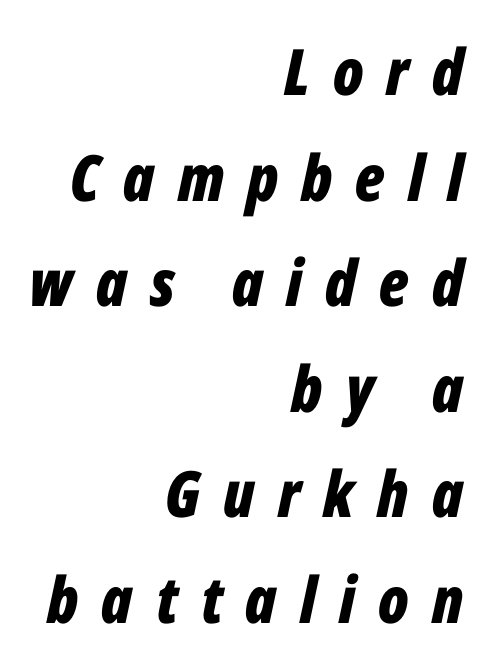
The typesetting leans heavy: a genuine bold. Line endings align vertically; line beginnings do not. The tracking reads as deliberately expanded to a designer's eye. Underlining? Definitely not there. Regular leading. Note the varied advance widths — an 'i' is clearly narrower than an 'm'.
